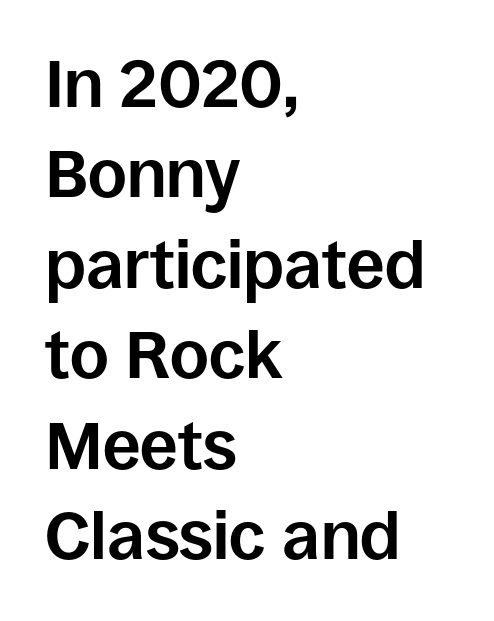
Q: Is the text bold? A: Yes.
Q: Is the text italic (slanted)? A: No, it is upright.
Q: Is the typeface a serif or a sans-serif typeface? A: Sans-serif.
Q: Is the text underlined? A: No.
Q: How is the paragraph aligned? A: Left-aligned.
Q: Is the spacing between letters normal or unusually wide? A: Normal.
Q: Is the spacing between lines tight, normal or loose? A: Normal.
Q: Width (condensed, normal, or wide)? A: Normal.
Q: Stroke contrast? A: Low.
Q: x-height? A: Large.
Q: Monospaced? A: No.
